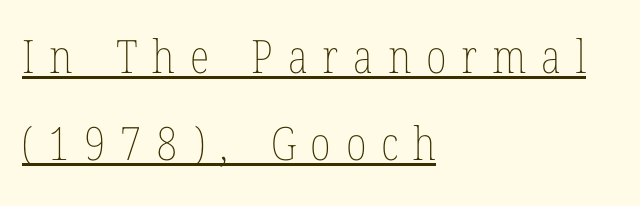
The rendering uses the underline text-decoration. Think of a printed novel: that variable character pitch is what you see here. These lines were composed using upright roman letters. Counters stay open thanks to moderate or lighter strokes.
